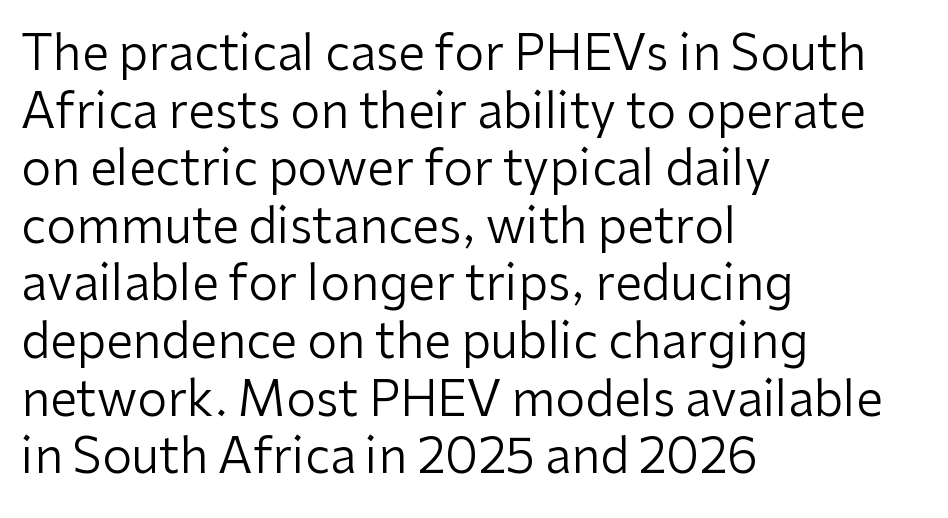
{"serif": "no", "italic": "no", "bold": "no", "weight": "regular", "width": "normal", "stroke_contrast": "low", "x_height": "medium", "monospaced": "no", "underline": "no", "align": "left", "line_spacing_ratio": 1.2, "letter_spacing": "normal", "letter_spacing_em": 0.0, "glyph_px": 48}
